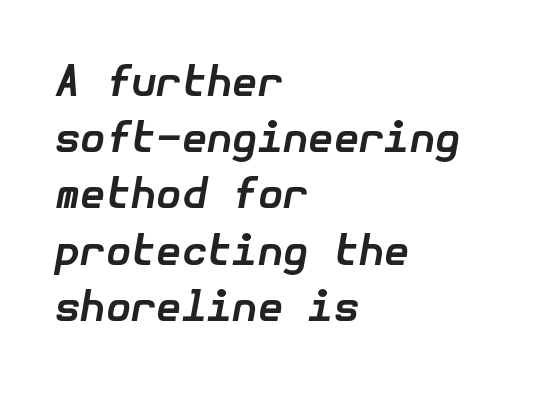
Q: Is the text bold? A: Yes.
Q: Is the text italic (slanted)? A: Yes, it leans right by about 10 degrees.
Q: Is the text underlined? A: No.
Q: How is the paragraph aligned? A: Left-aligned.
Q: Is the spacing between letters normal or unusually wide? A: Normal.
Q: Is the spacing between lines tight, normal or loose? A: Normal.
Q: Width (condensed, normal, or wide)? A: Normal.
Q: Stroke contrast? A: Low.
Q: x-height? A: Medium.
